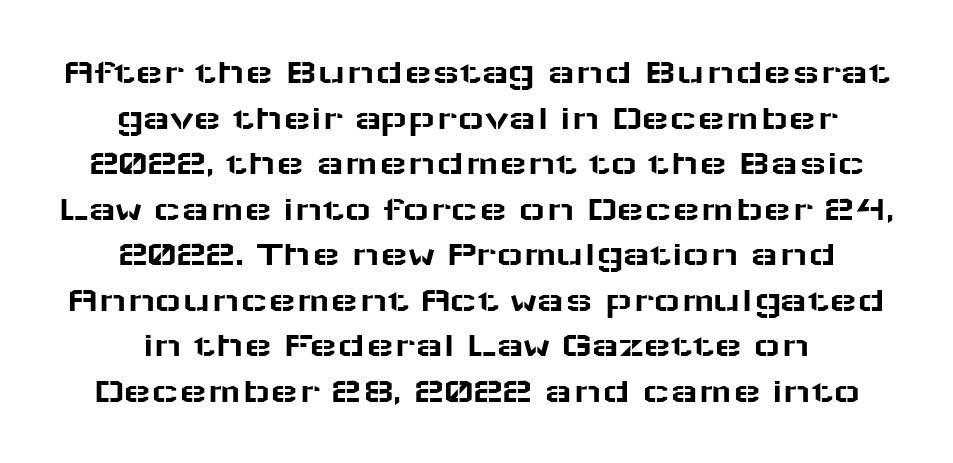
The image shows 37 px wide sans-serif type, upright; set centered, line spacing 1.23x, normal letter spacing, not underlined; low stroke contrast and a medium x-height.
